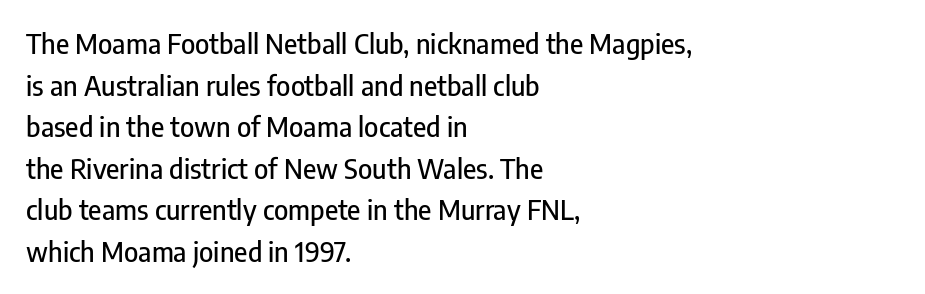
Q: Is the text italic (slanted)? A: No, it is upright.
Q: Is the text underlined? A: No.
Q: How is the paragraph aligned? A: Left-aligned.
Q: Is the spacing between letters normal or unusually wide? A: Normal.
Q: Is the spacing between lines tight, normal or loose? A: Normal.
